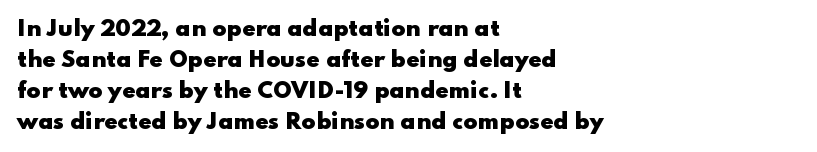
Q: Is the text bold? A: Yes.
Q: Is the text italic (slanted)? A: No, it is upright.
Q: Is the text underlined? A: No.
Q: How is the paragraph aligned? A: Left-aligned.
Q: Is the spacing between letters normal or unusually wide? A: Normal.
Q: Is the spacing between lines tight, normal or loose? A: Normal.
